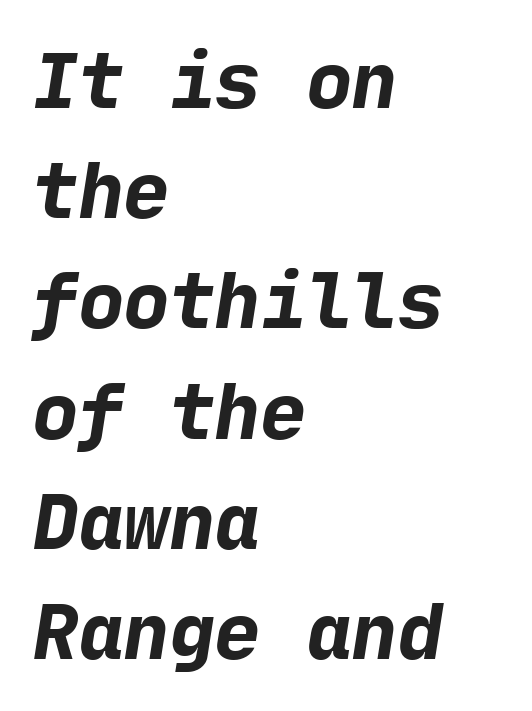
{"serif": "no", "bold": "yes", "weight": "bold", "width": "normal", "stroke_contrast": "low", "x_height": "medium", "underline": "no", "align": "left", "line_spacing": "normal", "line_spacing_ratio": 1.45, "letter_spacing": "normal", "letter_spacing_em": 0.0, "glyph_px": 76}
